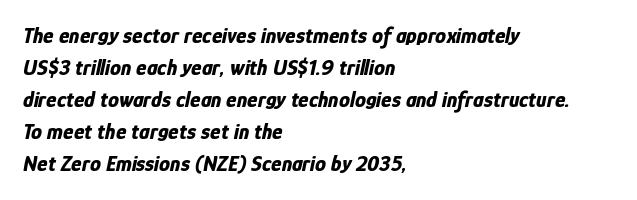
This sample uses an oblique cut, with every glyph tilted off the vertical. Whoever set this chose a conventional vertical rhythm. The passage is arranged the way most books set body copy — flush left. Observe the ordinary spacing: letters are neighbours, not strangers.
